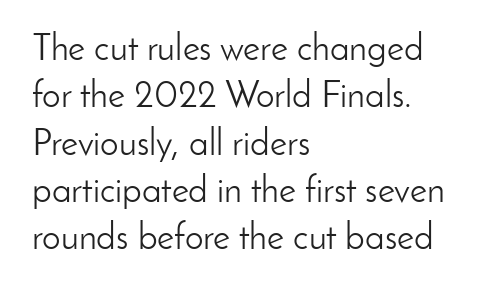
This rendering features lettering with no underline. The lines sit at an ordinary, default distance from one another. A typesetter would mark this as roman, not italic. Is this a sans? Yes — the strokes have no serifs. There is no visible air inserted between adjacent glyphs.
